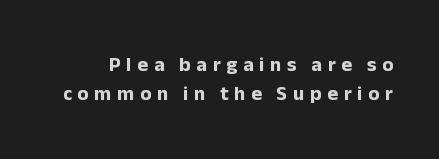
Q: Is the text bold? A: Yes.
Q: Is the text italic (slanted)? A: No, it is upright.
Q: Is the text underlined? A: No.
Q: Is the spacing between letters normal or unusually wide? A: Unusually wide.
Q: Is the spacing between lines tight, normal or loose? A: Normal.
